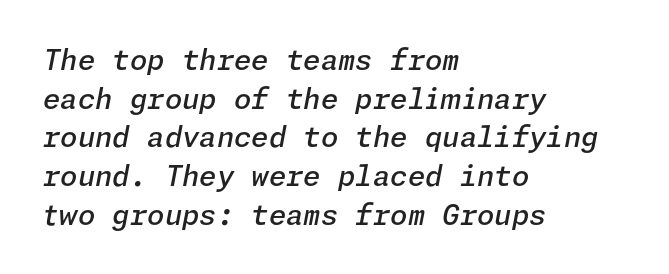
Q: Is the text bold? A: Semi-bold.
Q: Is the text italic (slanted)? A: Yes, it leans right by about 11 degrees.
Q: Is the text underlined? A: No.
Q: How is the paragraph aligned? A: Left-aligned.
Q: Is the spacing between letters normal or unusually wide? A: Normal.
Q: Is the spacing between lines tight, normal or loose? A: Normal.
Q: Width (condensed, normal, or wide)? A: Normal.
Q: Stroke contrast? A: Low.
Q: x-height? A: Medium.
